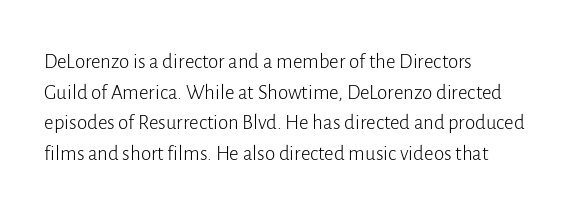
The image shows 21 px text type, upright; set left-aligned, normal line spacing (1.46x), normal letter spacing, not underlined.
